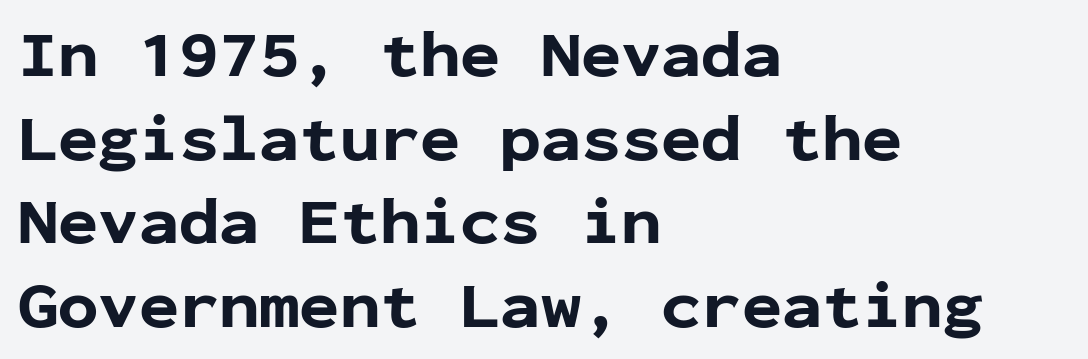
The image shows 67 px bold sans-serif type, upright, monospaced; set left-aligned, normal line spacing (1.25x), normal letter spacing, not underlined; low stroke contrast and a medium x-height.
